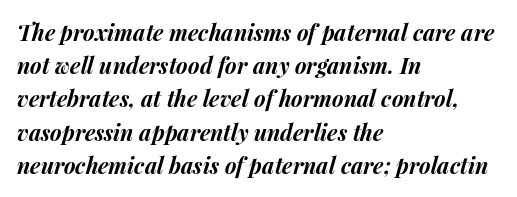
The image shows 22 px bold type, italic (leaning right); set left-aligned, normal line spacing (1.51x), normal letter spacing, not underlined.
